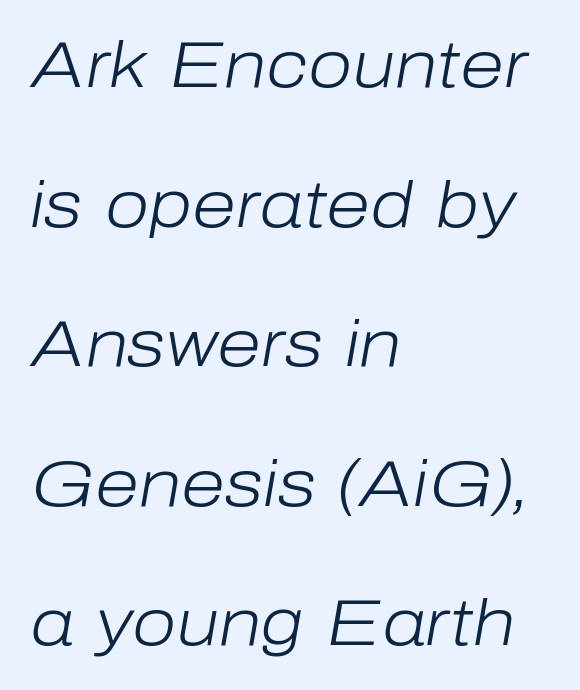
Q: Is the text bold? A: No.
Q: Is the text italic (slanted)? A: Yes, it leans right by about 10 degrees.
Q: Is the text underlined? A: No.
Q: How is the paragraph aligned? A: Left-aligned.
Q: Is the spacing between letters normal or unusually wide? A: Normal.
Q: Is the spacing between lines tight, normal or loose? A: Loose.
Q: Width (condensed, normal, or wide)? A: Normal.
Q: Stroke contrast? A: Low.
Q: x-height? A: Medium.
Q: Monospaced? A: No.
